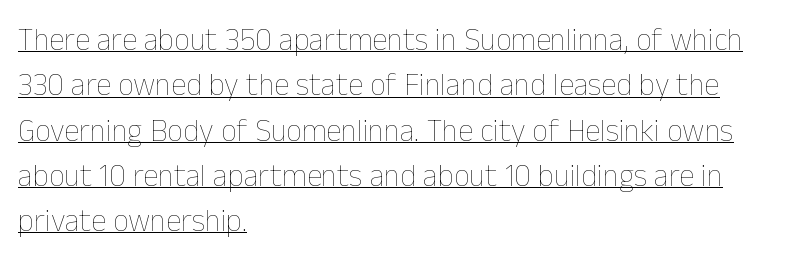
The image shows 31 px thin type, upright; set left-aligned, normal line spacing (1.46x), normal letter spacing, underlined; low stroke contrast and a medium x-height.
